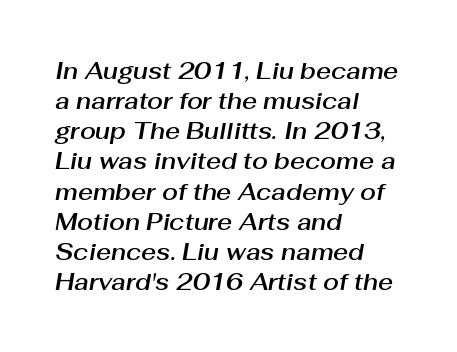
Left-aligned paragraph, ragged on the right. Bare-footed words on every line. Compared with ordinary roman type, these characters are visibly tilted. You could call the tracking neutral — neither tight nor loose. Reading down the column, the eye jumps a familiar distance to each next line.
